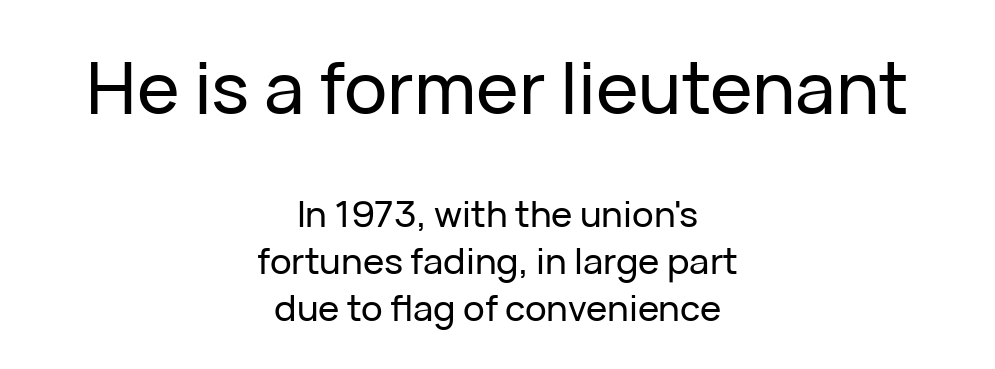
The image shows 72 px sans-serif type, upright; set centered, normal line spacing (1.3x), normal letter spacing, not underlined; the first (top) block is 2.0x larger; low stroke contrast and a medium x-height.
